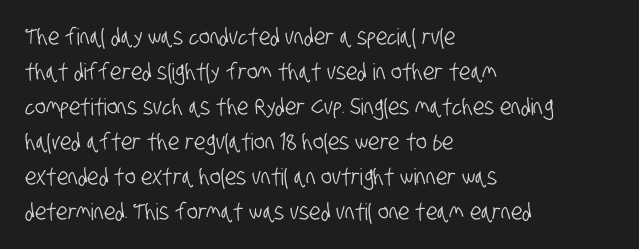
Q: Is the text underlined? A: No.
Q: How is the paragraph aligned? A: Left-aligned.
Q: Is the spacing between letters normal or unusually wide? A: Normal.
Q: Is the spacing between lines tight, normal or loose? A: Normal.
